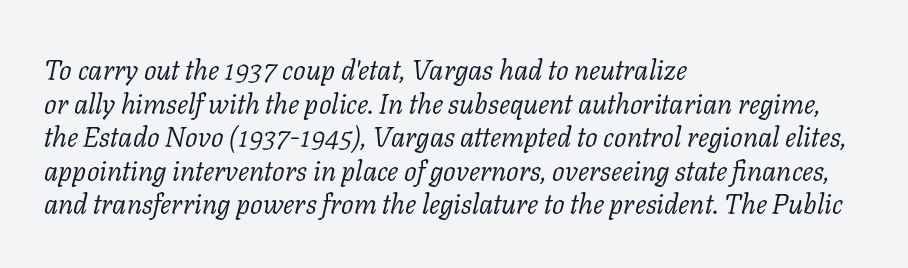
Stems and bowls with no extra thickness — not bold. I'd call this a serif setting — the letters wear small feet. Proportional: the letters do not fall into vertical columns. Honestly, the letter spacing is just normal — you wouldn't notice it.
